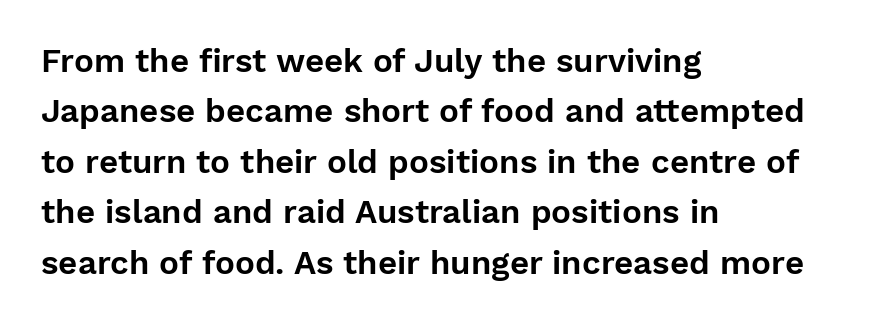
The image shows 33 px sans-serif type, upright; set left-aligned, normal line spacing (1.53x), normal letter spacing, not underlined; low stroke contrast and a medium x-height.
